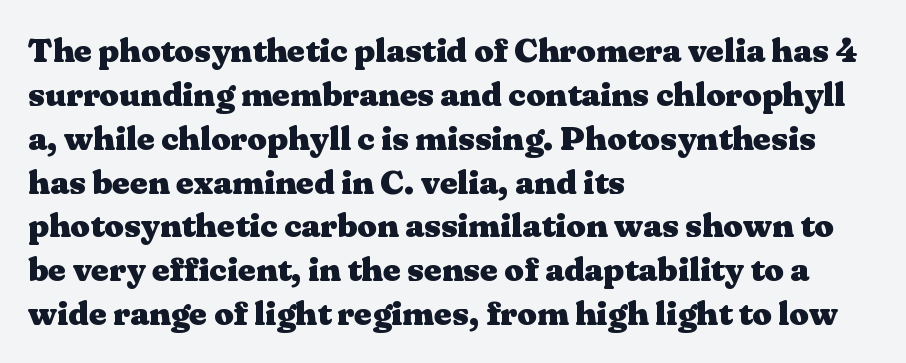
{"serif": "yes", "italic": "no", "bold": "yes", "weight": "heavy", "width": "wide", "stroke_contrast": "medium", "x_height": "medium", "monospaced": "no", "underline": "no", "align": "left", "line_spacing": "normal", "line_spacing_ratio": 1.29, "letter_spacing": "normal", "letter_spacing_em": 0.0, "glyph_px": 34}
